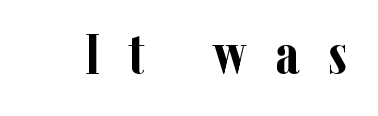
{"serif": "yes", "italic": "no", "bold": "yes", "weight": "semibold", "width": "condensed", "stroke_contrast": "low", "x_height": "medium", "monospaced": "no", "underline": "no", "letter_spacing": "wide", "letter_spacing_em": 0.48, "glyph_px": 58}
